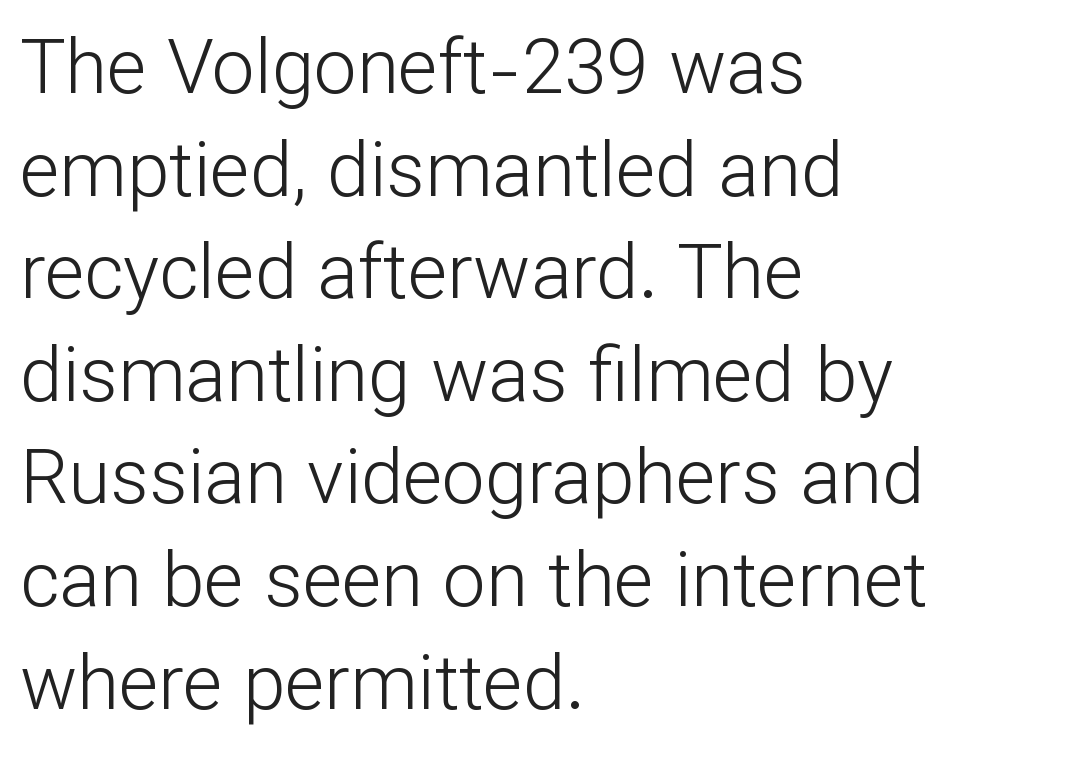
Unbolded letterforms with no extra heft. No feet cap the strokes, marking this as sans-serif type. Left-aligned paragraph, ragged on the right. Note the varied advance widths — an 'i' is clearly narrower than an 'm'. Vertically, the passage feels balanced, rows spaced as you'd expect.
